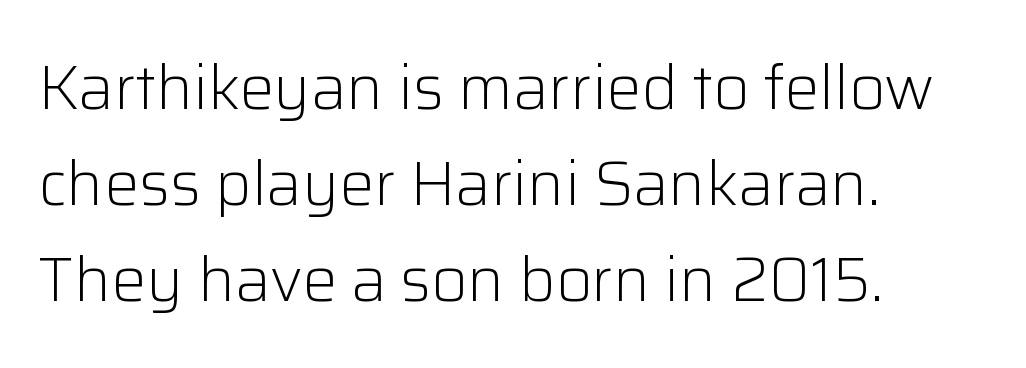
The compositor pushed each line to the left boundary. The rendering uses natural spacing where letterforms have individual widths. One glance says typical: line gaps are just what's usual. No extra tracking has been applied to these lines.
